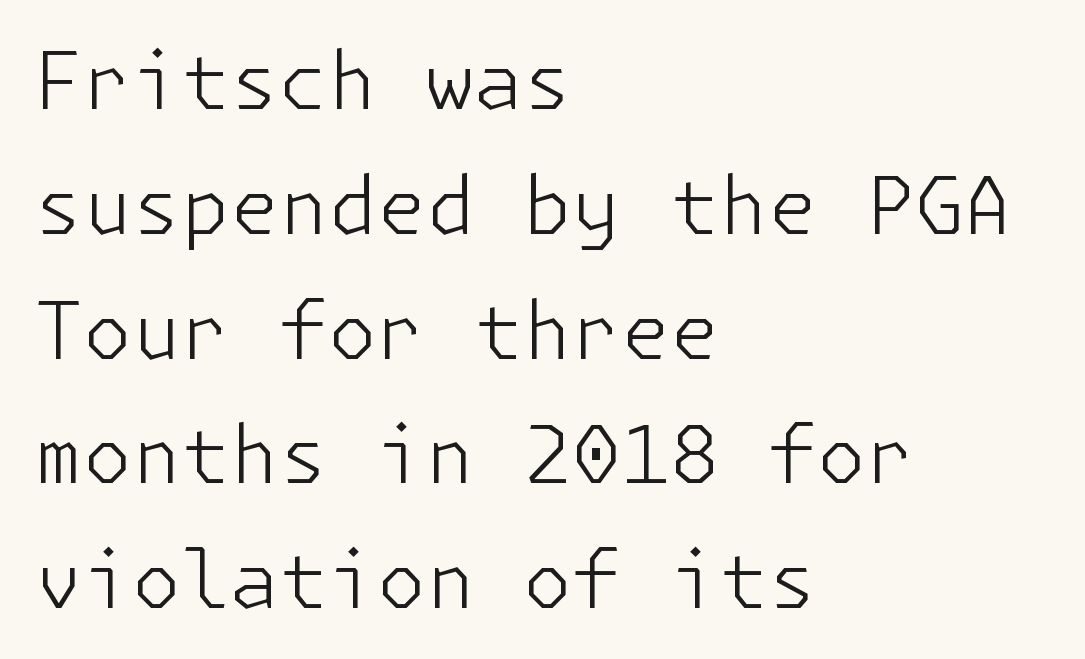
The image shows 79 px light sans-serif type, upright; set left-aligned, normal line spacing (1.58x), normal letter spacing, not underlined; low stroke contrast and a medium x-height.
